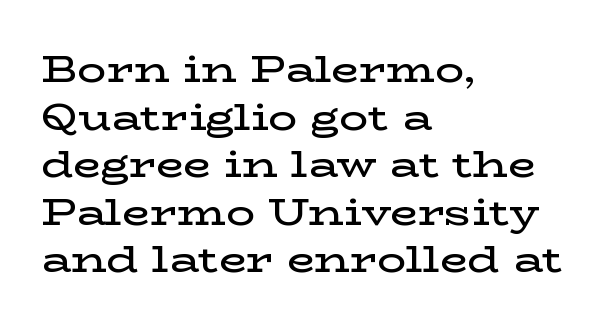
{"serif": "yes", "italic": "no", "bold": "semi", "weight": "semibold", "width": "wide", "stroke_contrast": "low", "x_height": "medium", "monospaced": "no", "underline": "no", "align": "left", "line_spacing": "normal", "line_spacing_ratio": 1.32, "letter_spacing": "normal", "letter_spacing_em": 0.0, "glyph_px": 36}
